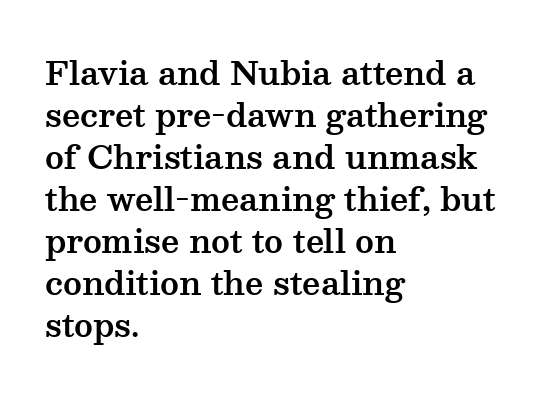
{"serif": "yes", "italic": "no", "width": "wide", "stroke_contrast": "medium", "x_height": "medium", "monospaced": "no", "underline": "no", "align": "left", "line_spacing": "normal", "line_spacing_ratio": 1.31, "letter_spacing": "normal", "letter_spacing_em": 0.0, "glyph_px": 32}
